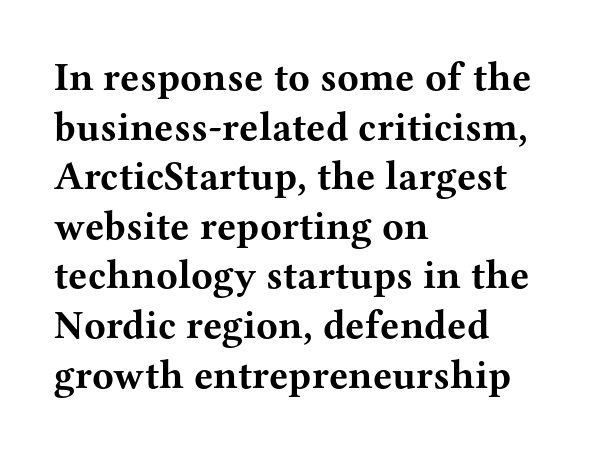
Q: Is the text bold? A: Yes.
Q: Is the text italic (slanted)? A: No, it is upright.
Q: Is the typeface a serif or a sans-serif typeface? A: Serif.
Q: Is the text underlined? A: No.
Q: How is the paragraph aligned? A: Left-aligned.
Q: Is the spacing between letters normal or unusually wide? A: Normal.
Q: Width (condensed, normal, or wide)? A: Wide.
Q: Stroke contrast? A: Medium.
Q: x-height? A: Medium.
Q: Monospaced? A: No.
